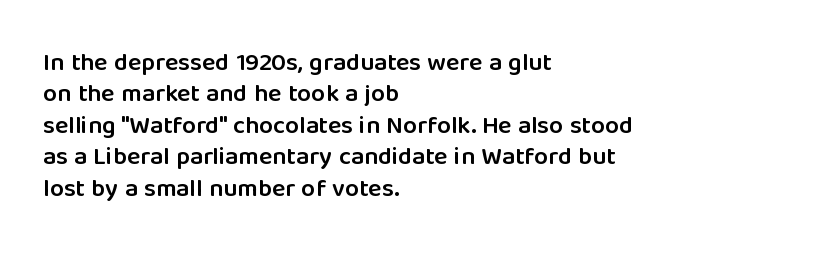
{"italic": "no", "bold": "semi", "underline": "no", "align": "left", "line_spacing": "normal", "line_spacing_ratio": 1.26, "letter_spacing": "normal", "letter_spacing_em": 0.0, "glyph_px": 25}
